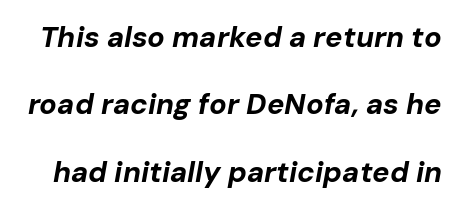
Q: Is the text bold? A: Yes.
Q: Is the text italic (slanted)? A: Yes, it leans right by about 10 degrees.
Q: Is the text underlined? A: No.
Q: Is the spacing between letters normal or unusually wide? A: Normal.
Q: Is the spacing between lines tight, normal or loose? A: Loose.
Q: Width (condensed, normal, or wide)? A: Normal.
Q: Stroke contrast? A: Low.
Q: x-height? A: Medium.
Q: Monospaced? A: No.
